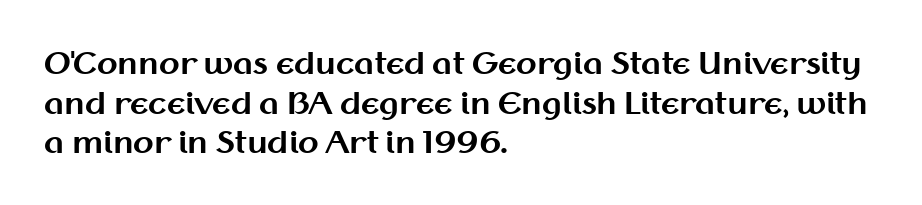
Every character sits straight up, as roman type does. Strokes here are thick enough to call this a true bold. The rag falls on the right side of this text block. Proportional: the letters do not fall into vertical columns. The space beneath each line is pristine and unruled. If you measured baseline to baseline, you'd find a middling distance.
